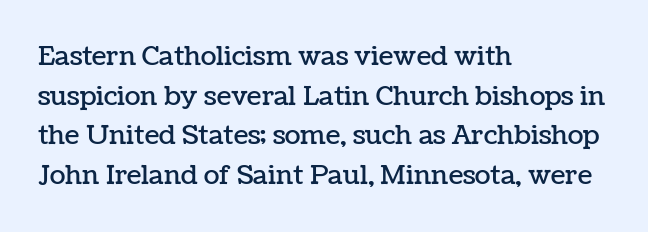
The image shows 26 px text type, upright; set left-aligned, normal line spacing (1.52x), normal letter spacing, not underlined.
